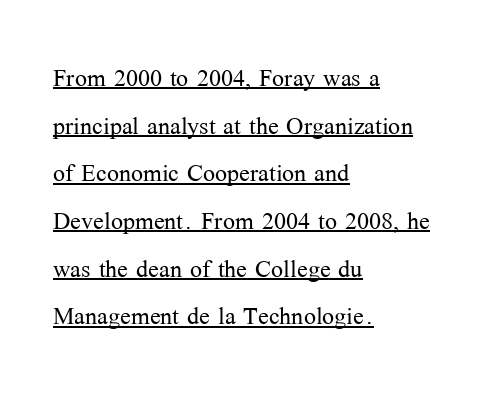
{"serif": "yes", "italic": "no", "bold": "no", "weight": "light", "width": "normal", "stroke_contrast": "medium", "x_height": "medium", "monospaced": "no", "underline": "yes", "align": "left", "line_spacing": "normal", "line_spacing_ratio": 1.49, "letter_spacing": "normal", "letter_spacing_em": 0.0, "glyph_px": 32}
